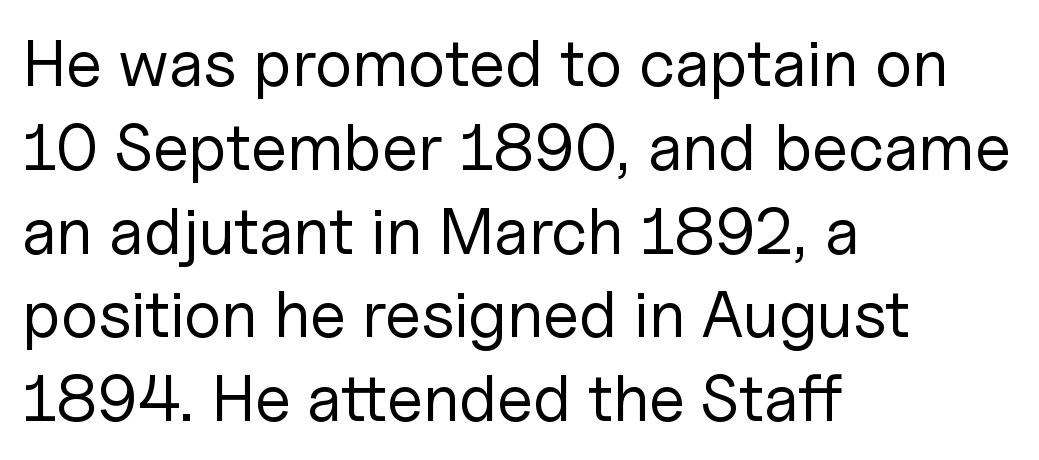
Q: Is the text bold? A: No.
Q: Is the text italic (slanted)? A: No, it is upright.
Q: Is the typeface a serif or a sans-serif typeface? A: Sans-serif.
Q: Is the text underlined? A: No.
Q: How is the paragraph aligned? A: Left-aligned.
Q: Is the spacing between letters normal or unusually wide? A: Normal.
Q: Is the spacing between lines tight, normal or loose? A: Normal.
Q: Width (condensed, normal, or wide)? A: Normal.
Q: Stroke contrast? A: Low.
Q: x-height? A: Medium.
Q: Monospaced? A: No.
